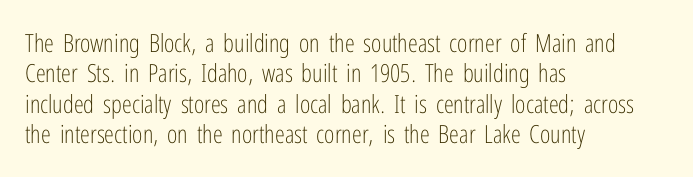
{"italic": "no", "bold": "no", "underline": "no", "align": "left", "line_spacing_ratio": 1.22, "letter_spacing": "normal", "letter_spacing_em": 0.0, "glyph_px": 25}
